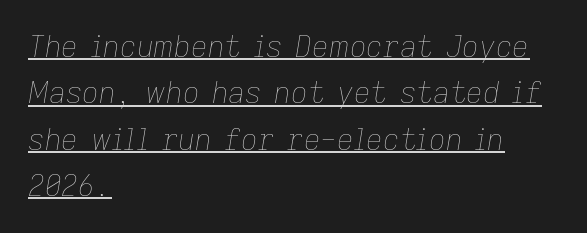
The image shows 29 px thin type, italic (leaning right); set left-aligned, normal line spacing (1.6x), normal letter spacing, underlined; low stroke contrast and a medium x-height.
